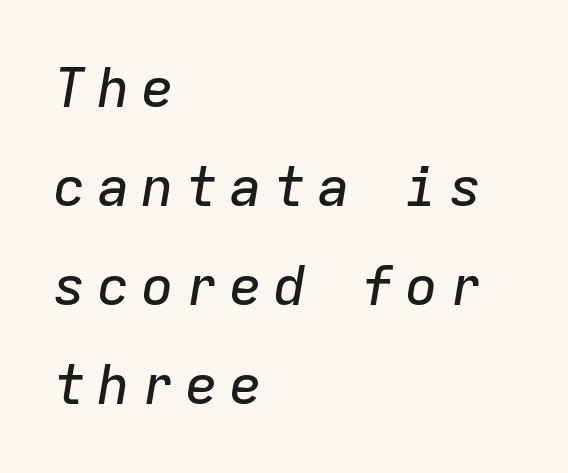
Q: Is the text italic (slanted)? A: Yes, it leans right by about 9 degrees.
Q: Is the text underlined? A: No.
Q: How is the paragraph aligned? A: Left-aligned.
Q: Is the spacing between letters normal or unusually wide? A: Unusually wide.
Q: Width (condensed, normal, or wide)? A: Normal.
Q: Stroke contrast? A: Low.
Q: x-height? A: Medium.
Q: Monospaced? A: Yes.
